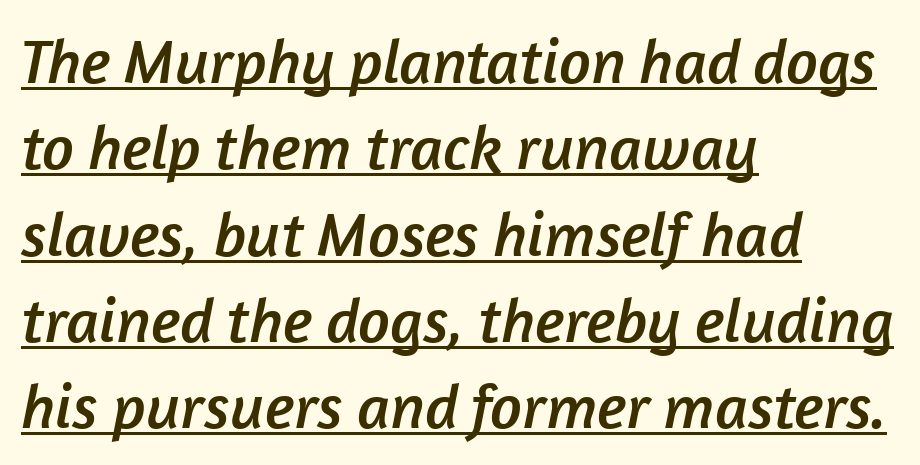
{"serif": "no", "width": "normal", "stroke_contrast": "low", "x_height": "medium", "monospaced": "no", "underline": "yes", "align": "left", "line_spacing": "normal", "line_spacing_ratio": 1.37, "letter_spacing": "normal", "letter_spacing_em": 0.0, "glyph_px": 63}
